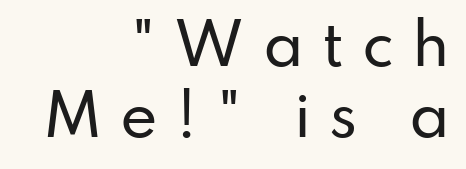
{"serif": "no", "italic": "no", "width": "normal", "stroke_contrast": "low", "x_height": "small", "monospaced": "no", "underline": "no", "align": "right", "line_spacing": "normal", "line_spacing_ratio": 1.25, "letter_spacing": "wide", "letter_spacing_em": 0.32, "glyph_px": 57}
